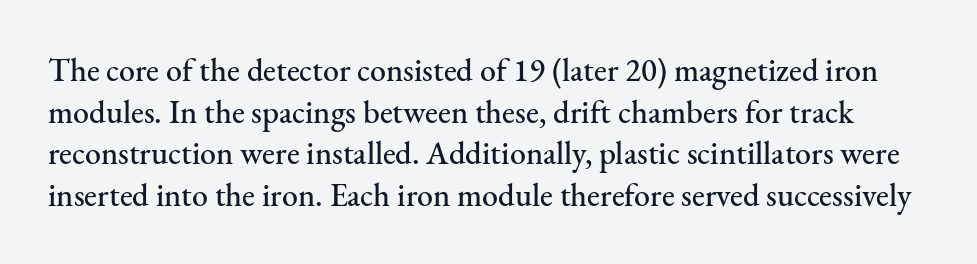
The image shows 32 px serif type, upright; set normal line spacing (1.3x), normal letter spacing, not underlined; medium stroke contrast and a small x-height.
